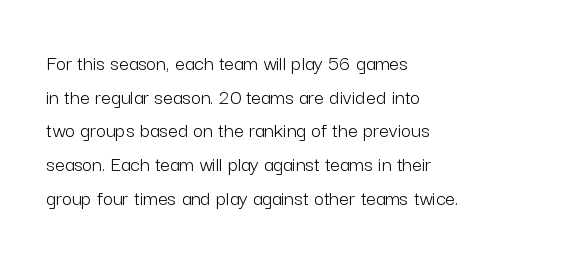
Q: Is the text bold? A: No.
Q: Is the text italic (slanted)? A: No, it is upright.
Q: Is the text underlined? A: No.
Q: How is the paragraph aligned? A: Left-aligned.
Q: Is the spacing between letters normal or unusually wide? A: Normal.
Q: Is the spacing between lines tight, normal or loose? A: Normal.
